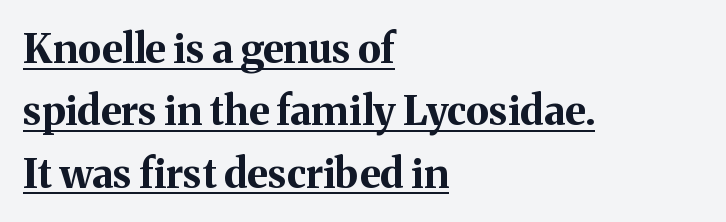
{"serif": "yes", "italic": "no", "bold": "yes", "weight": "bold", "width": "normal", "stroke_contrast": "medium", "x_height": "medium", "monospaced": "no", "underline": "yes", "align": "left", "line_spacing": "normal", "line_spacing_ratio": 1.56, "letter_spacing": "normal", "letter_spacing_em": 0.0, "glyph_px": 40}
